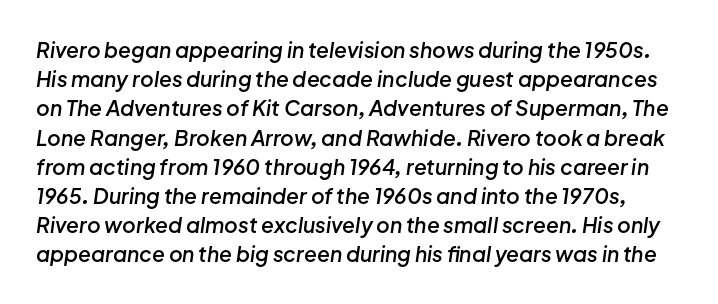
Q: Is the text bold? A: Semi-bold.
Q: Is the text italic (slanted)? A: Yes, it leans right by about 8 degrees.
Q: Is the text underlined? A: No.
Q: Is the spacing between letters normal or unusually wide? A: Normal.
Q: Is the spacing between lines tight, normal or loose? A: Normal.
